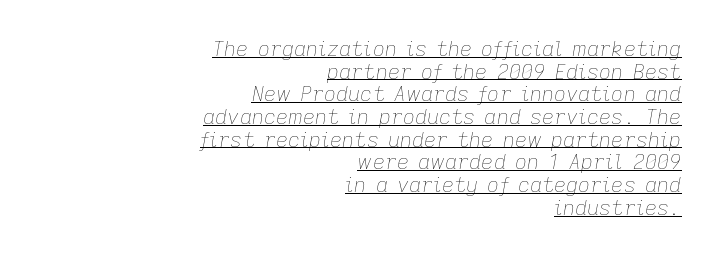
The image shows 21 px text type, italic (leaning right); set right-aligned, tight line spacing (1.08x), normal letter spacing, underlined.
